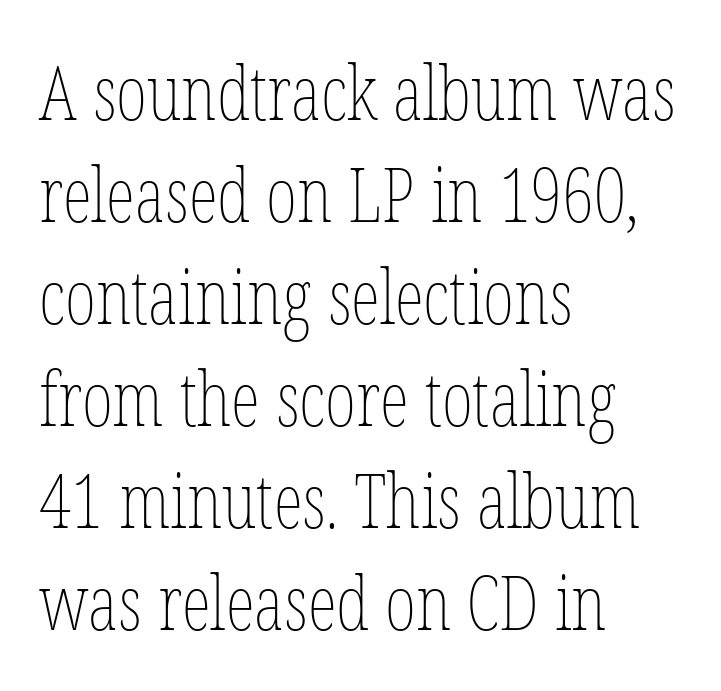
{"italic": "no", "bold": "no", "weight": "thin", "width": "condensed", "stroke_contrast": "low", "x_height": "medium", "monospaced": "no", "underline": "no", "align": "left", "line_spacing": "normal", "line_spacing_ratio": 1.36, "letter_spacing": "normal", "letter_spacing_em": 0.0, "glyph_px": 75}
